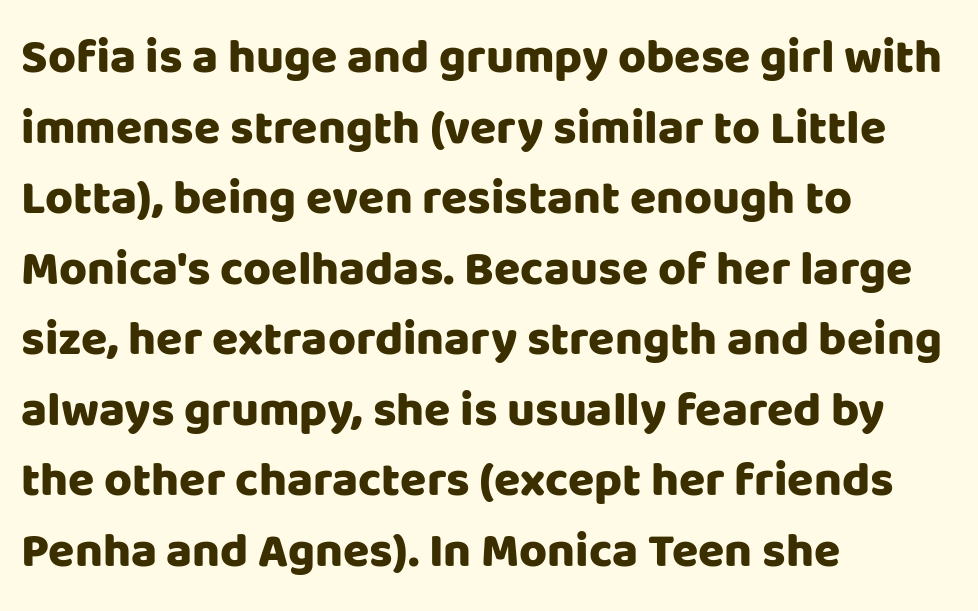
Q: Is the text bold? A: Yes.
Q: Is the text italic (slanted)? A: No, it is upright.
Q: Is the typeface a serif or a sans-serif typeface? A: Sans-serif.
Q: Is the text underlined? A: No.
Q: How is the paragraph aligned? A: Left-aligned.
Q: Is the spacing between letters normal or unusually wide? A: Normal.
Q: Is the spacing between lines tight, normal or loose? A: Normal.
Q: Width (condensed, normal, or wide)? A: Normal.
Q: Stroke contrast? A: Low.
Q: x-height? A: Large.
Q: Monospaced? A: No.
